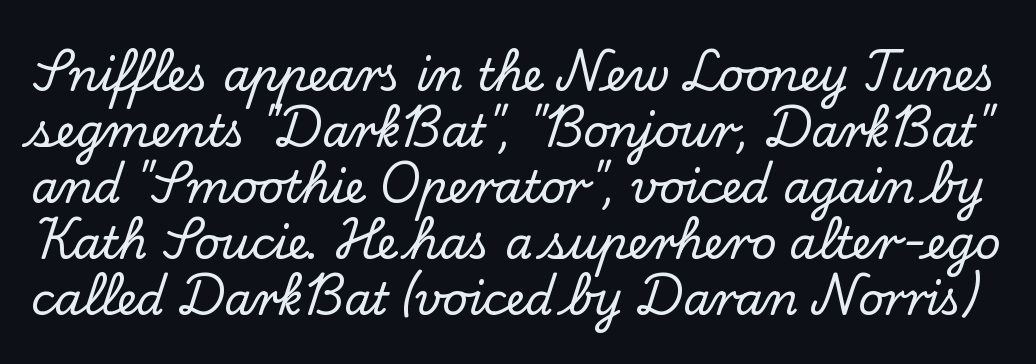
Q: Is the text italic (slanted)? A: Yes.
Q: Is the typeface a serif or a sans-serif typeface? A: Serif.
Q: Is the text underlined? A: No.
Q: Is the spacing between letters normal or unusually wide? A: Normal.
Q: Is the spacing between lines tight, normal or loose? A: Normal.
Q: Width (condensed, normal, or wide)? A: Normal.
Q: Stroke contrast? A: Low.
Q: x-height? A: Small.
Q: Monospaced? A: No.
